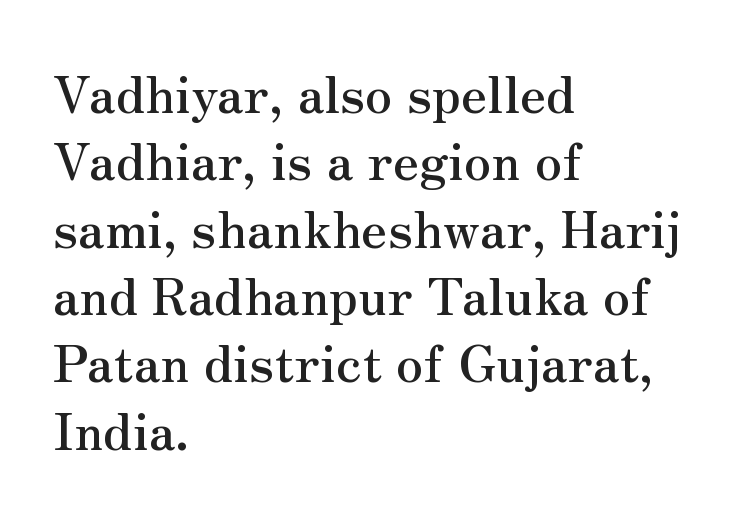
The image shows 51 px serif type, upright; set left-aligned, normal line spacing (1.32x), normal letter spacing, not underlined; medium stroke contrast and a small x-height.
